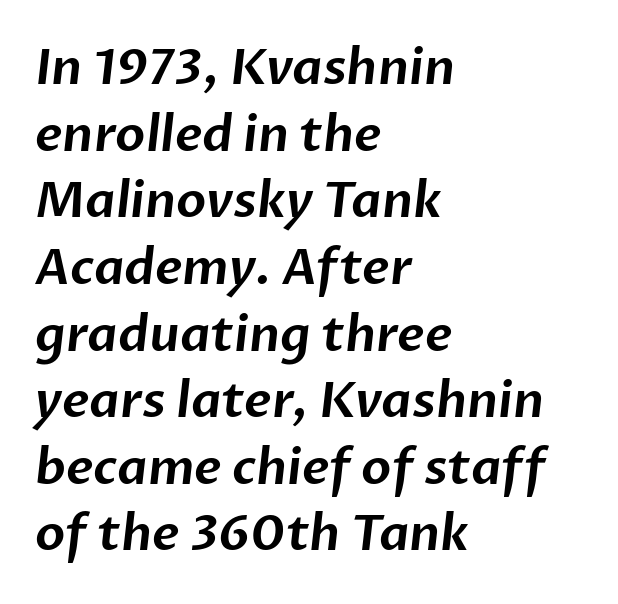
Q: Is the typeface a serif or a sans-serif typeface? A: Sans-serif.
Q: Is the text underlined? A: No.
Q: How is the paragraph aligned? A: Left-aligned.
Q: Is the spacing between letters normal or unusually wide? A: Normal.
Q: Is the spacing between lines tight, normal or loose? A: Normal.
Q: Width (condensed, normal, or wide)? A: Normal.
Q: Stroke contrast? A: Low.
Q: x-height? A: Medium.
Q: Monospaced? A: No.
